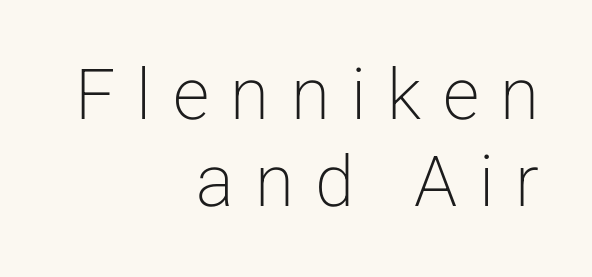
The image shows 71 px light sans-serif type, upright; set right-aligned, line spacing 1.22x, unusually wide letter spacing (+0.3 em), not underlined; low stroke contrast and a medium x-height.
